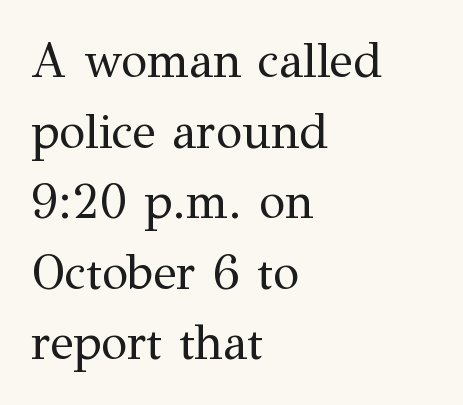
The image shows 48 px regular-weight serif type, upright; set left-aligned, normal line spacing (1.47x), normal letter spacing, not underlined; medium stroke contrast and a medium x-height.
